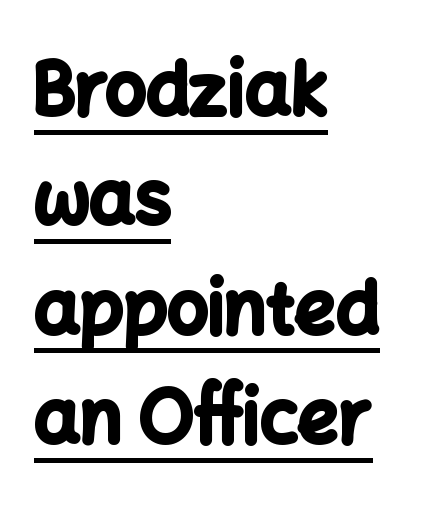
Q: Is the text bold? A: Yes.
Q: Is the text italic (slanted)? A: No, it is upright.
Q: Is the typeface a serif or a sans-serif typeface? A: Sans-serif.
Q: Is the text underlined? A: Yes.
Q: How is the paragraph aligned? A: Left-aligned.
Q: Is the spacing between letters normal or unusually wide? A: Normal.
Q: Is the spacing between lines tight, normal or loose? A: Normal.
Q: Width (condensed, normal, or wide)? A: Normal.
Q: Stroke contrast? A: Low.
Q: x-height? A: Medium.
Q: Monospaced? A: No.
